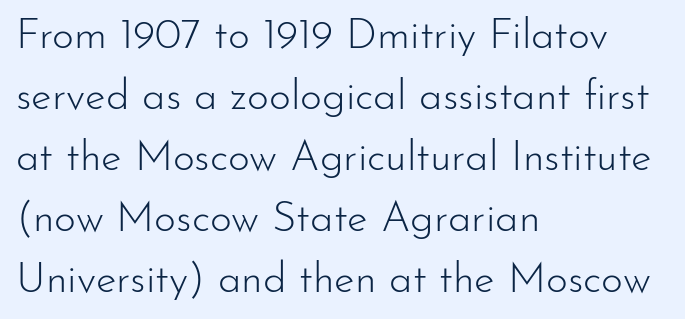
Students, observe: this is what conventionally led text looks like. Every row of glyphs begins at an identical x-position on the left. Letters rest on an invisible, unmarked baseline. Serif or sans? Sans — the stroke terminals are bare. Note the varied advance widths — an 'i' is clearly narrower than an 'm'. Default kerning and tracking; the words read as compact shapes.
